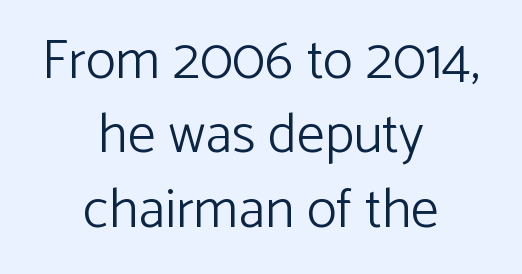
{"serif": "no", "italic": "no", "bold": "no", "weight": "light", "width": "normal", "stroke_contrast": "low", "x_height": "medium", "monospaced": "no", "underline": "no", "align": "center", "line_spacing": "normal", "line_spacing_ratio": 1.33, "letter_spacing": "normal", "letter_spacing_em": 0.0, "glyph_px": 56}
